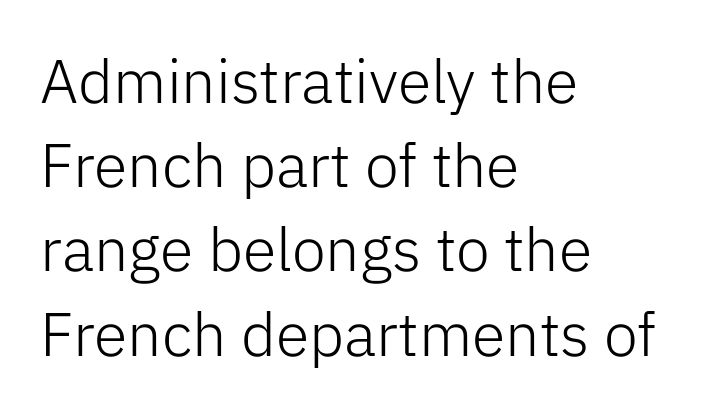
The image shows 61 px light sans-serif type, upright; set left-aligned, normal line spacing (1.38x), normal letter spacing, not underlined; low stroke contrast and a medium x-height.
